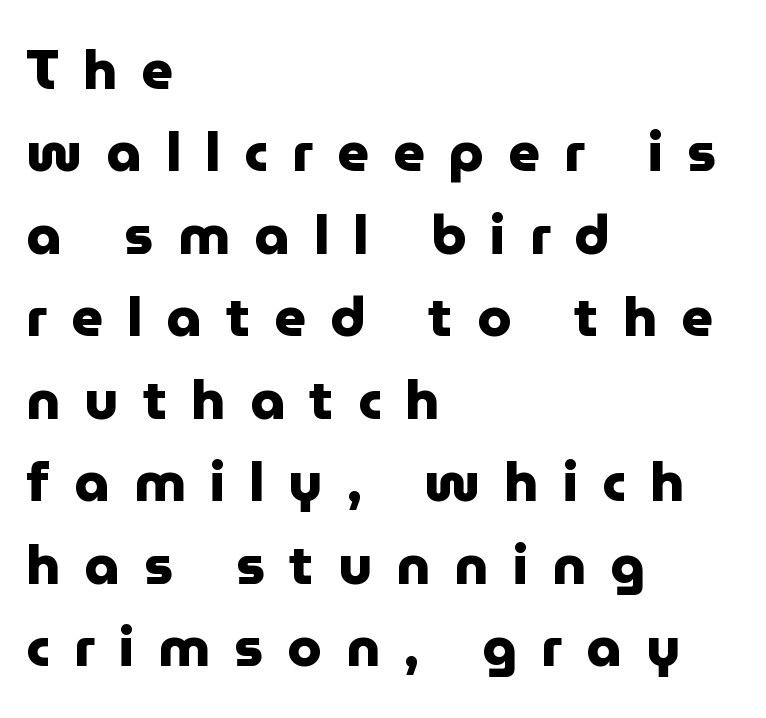
Q: Is the text bold? A: Yes.
Q: Is the text italic (slanted)? A: No, it is upright.
Q: Is the typeface a serif or a sans-serif typeface? A: Sans-serif.
Q: Is the text underlined? A: No.
Q: How is the paragraph aligned? A: Left-aligned.
Q: Is the spacing between letters normal or unusually wide? A: Unusually wide.
Q: Is the spacing between lines tight, normal or loose? A: Normal.
Q: Width (condensed, normal, or wide)? A: Normal.
Q: Stroke contrast? A: Low.
Q: x-height? A: Medium.
Q: Monospaced? A: No.
